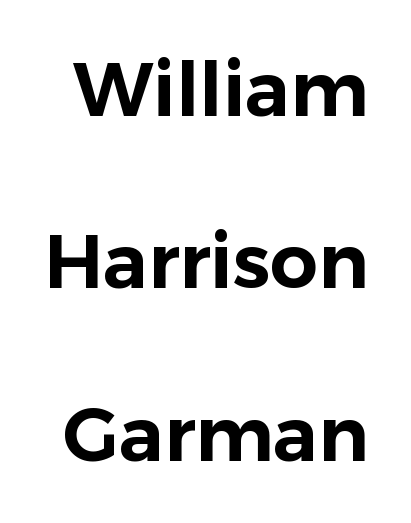
The image shows 75 px sans-serif type, upright; set loose line spacing (2.3x), normal letter spacing, not underlined; low stroke contrast and a medium x-height.
